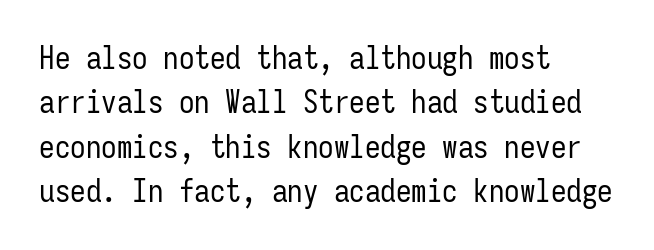
Ascenders rise straight up at ninety degrees. Heft: none added — not bold. Fixed-width glyphs throughout — classic coding-font behaviour. The lines in this sample share a left origin and differ only in where they stop. The face used here is rendered with its standard letterfit. Unlike a traditional serif, this face leaves its strokes unadorned.
